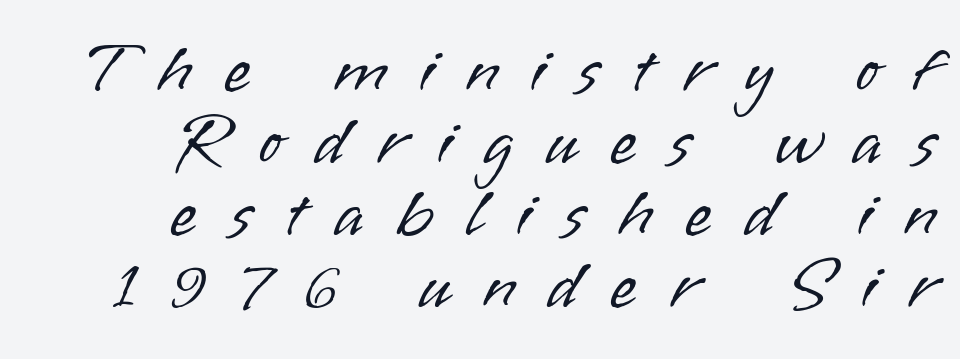
{"serif": "no", "bold": "no", "weight": "light", "width": "normal", "stroke_contrast": "low", "x_height": "small", "monospaced": "no", "underline": "no", "align": "right", "line_spacing": "tight", "line_spacing_ratio": 1.03, "letter_spacing": "wide", "letter_spacing_em": 0.46, "glyph_px": 70}
